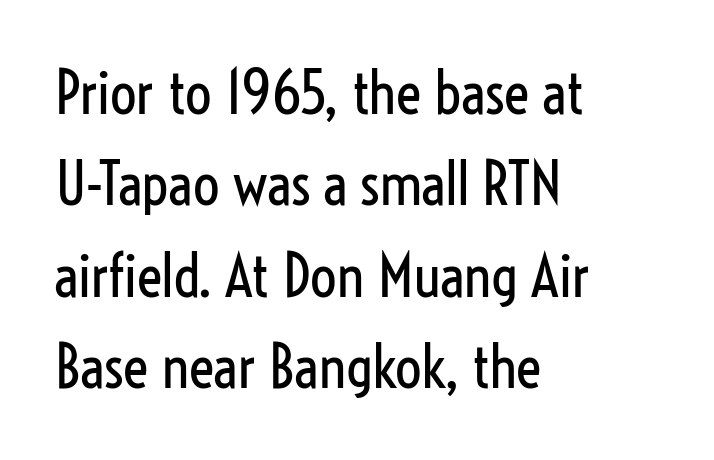
The image shows 59 px regular-weight, condensed sans-serif type, upright; set left-aligned, normal line spacing (1.55x), normal letter spacing, not underlined; low stroke contrast and a medium x-height.
